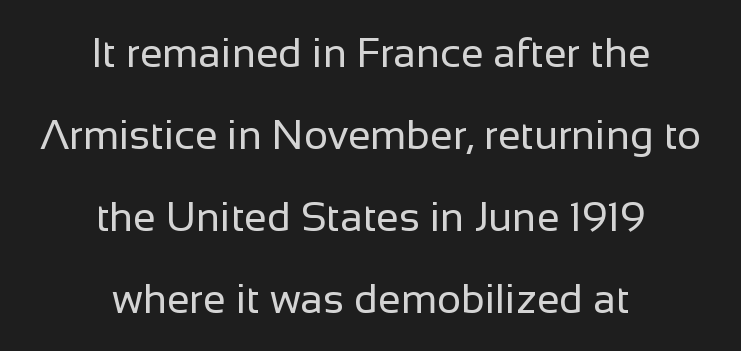
Q: Is the text bold? A: No.
Q: Is the text italic (slanted)? A: No, it is upright.
Q: Is the typeface a serif or a sans-serif typeface? A: Sans-serif.
Q: Is the text underlined? A: No.
Q: How is the paragraph aligned? A: Centered.
Q: Is the spacing between letters normal or unusually wide? A: Normal.
Q: Is the spacing between lines tight, normal or loose? A: Loose.
Q: Width (condensed, normal, or wide)? A: Normal.
Q: Stroke contrast? A: Low.
Q: x-height? A: Medium.
Q: Monospaced? A: No.
